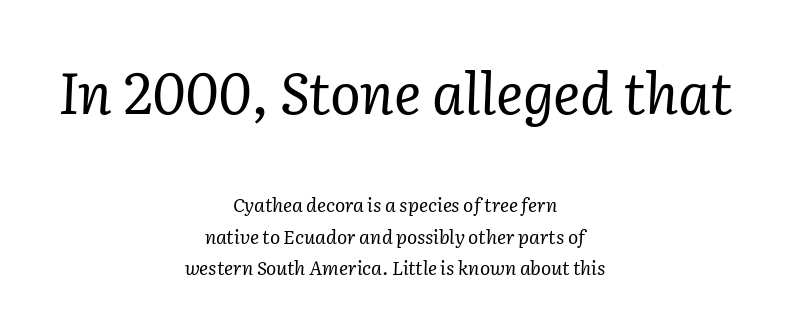
Q: Is the text bold? A: No.
Q: Is the text italic (slanted)? A: Yes, it leans right by about 2 degrees.
Q: Is the typeface a serif or a sans-serif typeface? A: Serif.
Q: Is the text underlined? A: No.
Q: How is the paragraph aligned? A: Centered.
Q: Is the spacing between letters normal or unusually wide? A: Normal.
Q: Is the spacing between lines tight, normal or loose? A: Normal.
Q: Which block of text is set in a larger size, the first (top) or the second (bottom)? A: The first (top) one.
Q: Width (condensed, normal, or wide)? A: Normal.
Q: Stroke contrast? A: Low.
Q: x-height? A: Medium.
Q: Monospaced? A: No.
